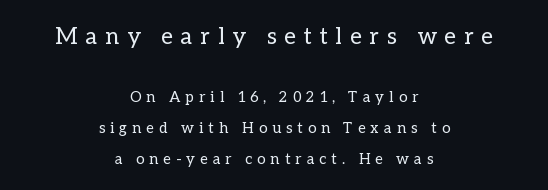
The image shows 23 px text type, upright; set centered, loose line spacing (2.07x), unusually wide letter spacing (+0.34 em), not underlined; the first (top) block is 1.53x larger.
